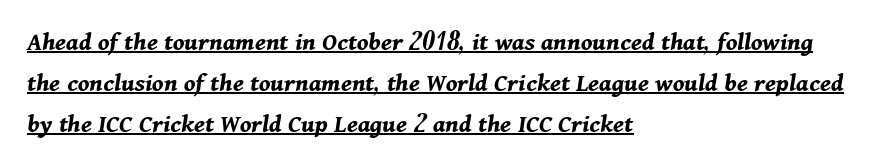
{"italic": "yes", "lean": "right", "slant_degrees": 11, "bold": "yes", "underline": "yes", "align": "left", "line_spacing": "normal", "line_spacing_ratio": 1.51, "letter_spacing": "normal", "letter_spacing_em": 0.0, "glyph_px": 27}
